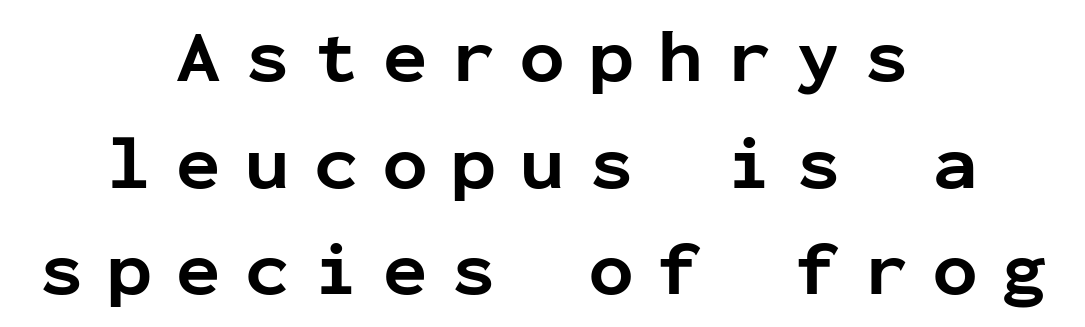
Q: Is the text bold? A: Yes.
Q: Is the text italic (slanted)? A: No, it is upright.
Q: Is the typeface a serif or a sans-serif typeface? A: Sans-serif.
Q: Is the text underlined? A: No.
Q: How is the paragraph aligned? A: Centered.
Q: Is the spacing between letters normal or unusually wide? A: Unusually wide.
Q: Is the spacing between lines tight, normal or loose? A: Normal.
Q: Width (condensed, normal, or wide)? A: Normal.
Q: Stroke contrast? A: Low.
Q: x-height? A: Medium.
Q: Monospaced? A: Yes.
